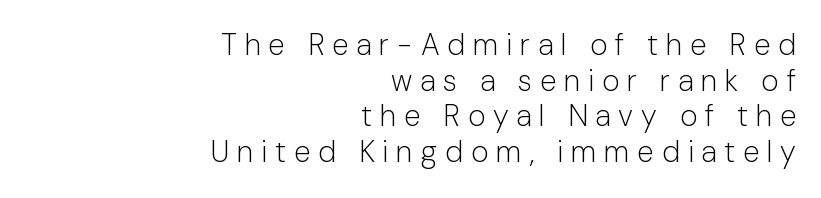
{"serif": "no", "italic": "no", "bold": "no", "weight": "light", "width": "normal", "stroke_contrast": "low", "x_height": "medium", "monospaced": "no", "underline": "no", "align": "right", "line_spacing_ratio": 1.19, "letter_spacing": "wide", "letter_spacing_em": 0.26, "glyph_px": 30}
